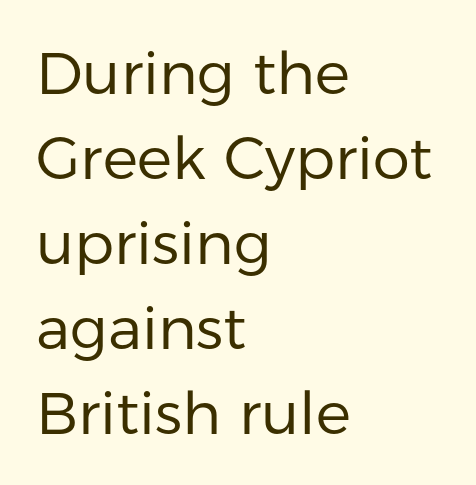
Q: Is the text bold? A: No.
Q: Is the text italic (slanted)? A: No, it is upright.
Q: Is the typeface a serif or a sans-serif typeface? A: Sans-serif.
Q: Is the text underlined? A: No.
Q: How is the paragraph aligned? A: Left-aligned.
Q: Is the spacing between letters normal or unusually wide? A: Normal.
Q: Is the spacing between lines tight, normal or loose? A: Normal.
Q: Width (condensed, normal, or wide)? A: Normal.
Q: Stroke contrast? A: Low.
Q: x-height? A: Medium.
Q: Monospaced? A: No.
